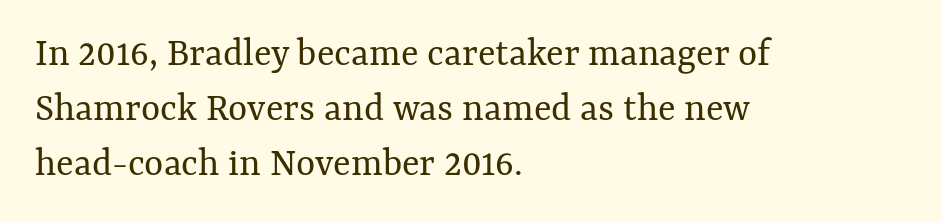
Descender tails drop into unmarked territory. Summary of vertical rhythm: regular, with standard interline spacing. This sample has the flowing, uneven cadence of proportional lettering. In terms of letterspacing, this is plain default setting.
